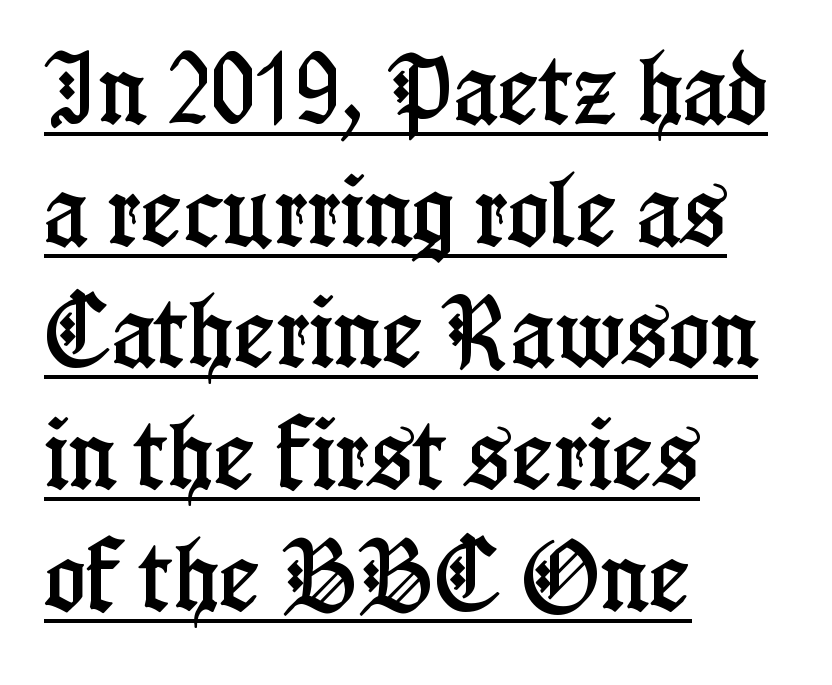
{"serif": "yes", "italic": "no", "width": "condensed", "stroke_contrast": "low", "x_height": "medium", "monospaced": "no", "underline": "yes", "align": "left", "line_spacing": "normal", "line_spacing_ratio": 1.56, "letter_spacing": "normal", "letter_spacing_em": 0.0, "glyph_px": 78}
